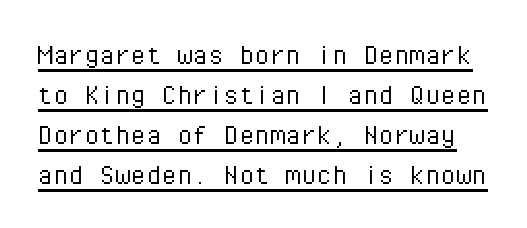
The image shows 31 px light sans-serif type, upright, monospaced; set normal line spacing (1.29x), normal letter spacing, underlined; low stroke contrast and a medium x-height.
